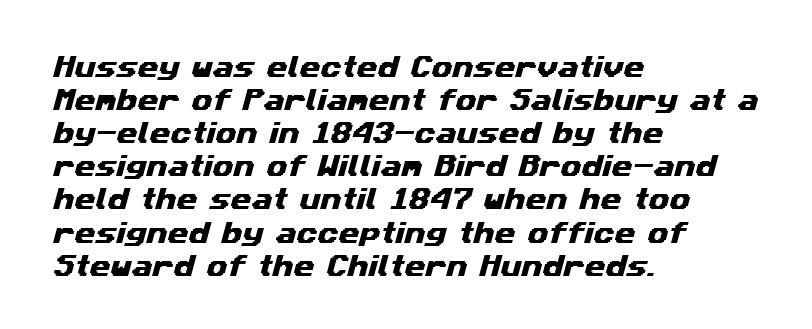
{"underline": "no", "align": "left", "line_spacing": "normal", "line_spacing_ratio": 1.38, "letter_spacing": "normal", "letter_spacing_em": 0.0, "glyph_px": 24}
